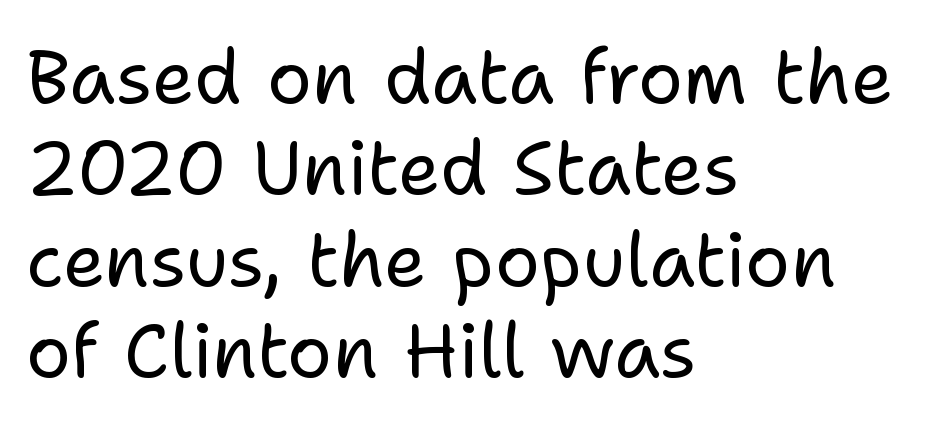
The image shows 75 px regular-weight sans-serif type, upright; set left-aligned, line spacing 1.22x, normal letter spacing, not underlined; low stroke contrast and a medium x-height.
